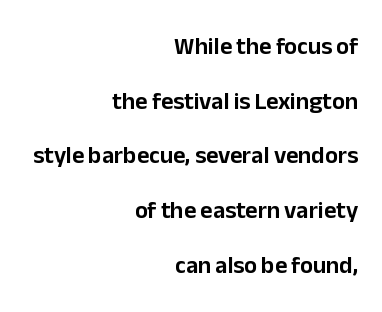
{"italic": "no", "underline": "no", "align": "right", "line_spacing": "loose", "line_spacing_ratio": 2.28, "letter_spacing": "normal", "letter_spacing_em": 0.0, "glyph_px": 24}
